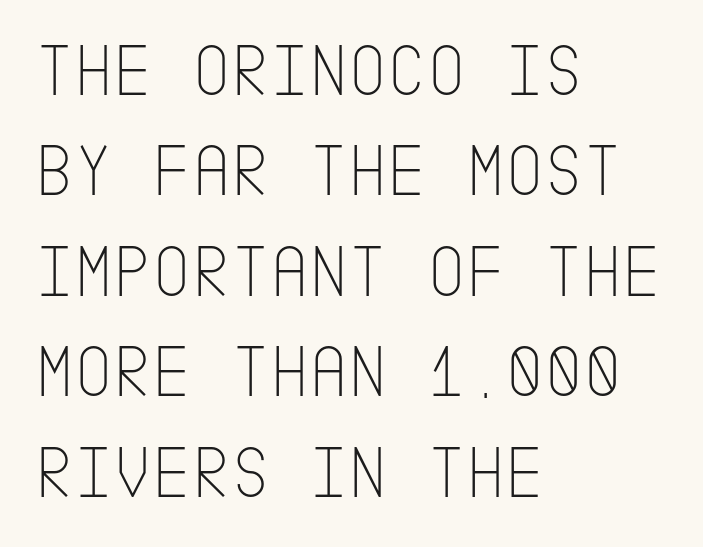
{"serif": "no", "italic": "no", "bold": "no", "weight": "thin", "width": "condensed", "stroke_contrast": "low", "x_height": "large", "underline": "no", "align": "left", "line_spacing": "normal", "line_spacing_ratio": 1.34, "letter_spacing": "normal", "letter_spacing_em": 0.0, "glyph_px": 75}
